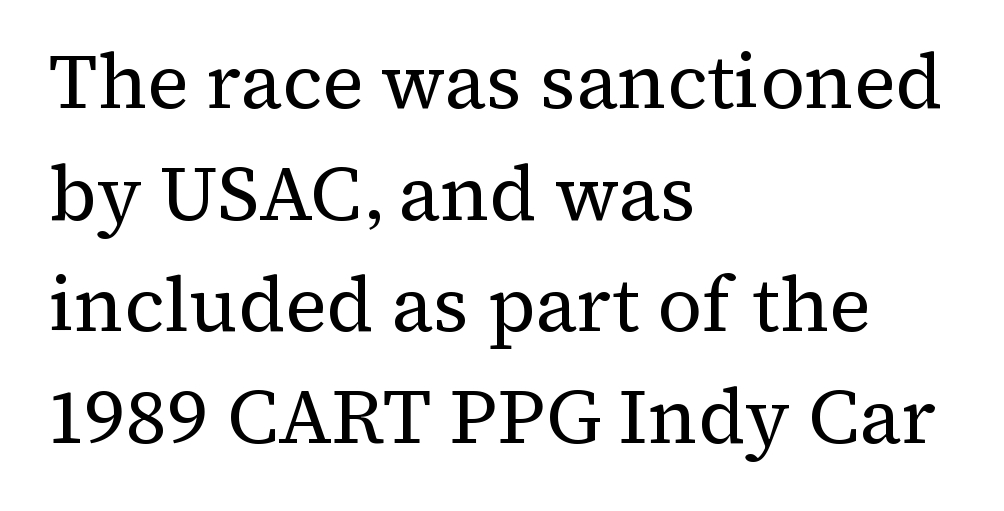
{"serif": "yes", "italic": "no", "bold": "no", "weight": "regular", "width": "normal", "stroke_contrast": "medium", "x_height": "medium", "monospaced": "no", "underline": "no", "align": "left", "line_spacing": "normal", "line_spacing_ratio": 1.45, "letter_spacing": "normal", "letter_spacing_em": 0.0, "glyph_px": 77}
